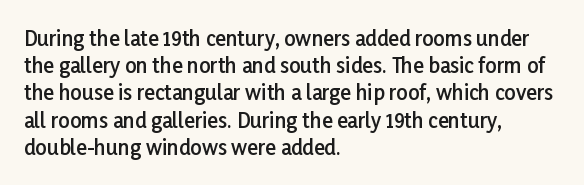
Normally led — the rows are evenly, conventionally spaced. The baseline area is clear. The passage shown is semibold, sitting just below true bold. Style check: upright.
